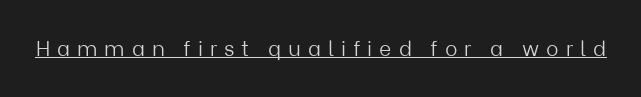
{"italic": "no", "bold": "no", "underline": "yes", "letter_spacing": "wide", "letter_spacing_em": 0.33, "glyph_px": 21}
